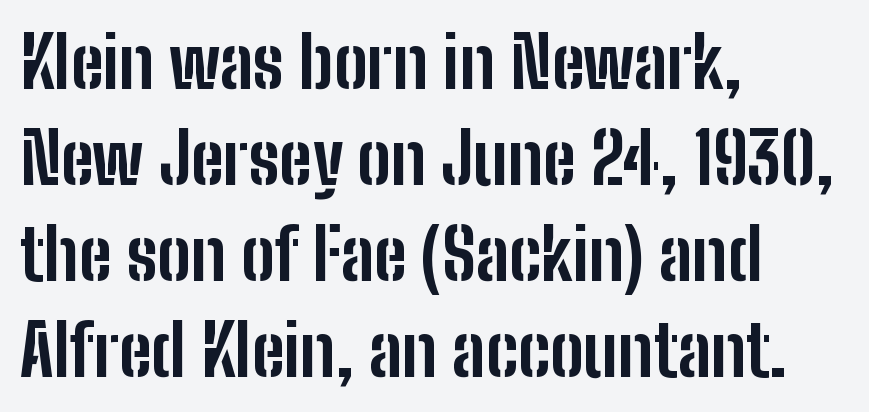
The passage shown stacks its lines at a standard gap. Glance below the letters and you will spot only blank space. A student would call this left alignment; a typographer would say flush left, rag right. The rendering uses a bold face; every stroke is thick and dark.
